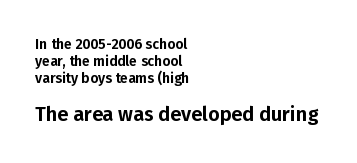
The zone under the glyphs is completely vacant. Designer's note — italics off, roman on. The text block is weighted toward the left margin, trailing off unevenly rightward. Nothing unusual about the tracking: characters are spaced as the font intends. Look at the glyph heights: the lower group is clearly the bigger setting.
